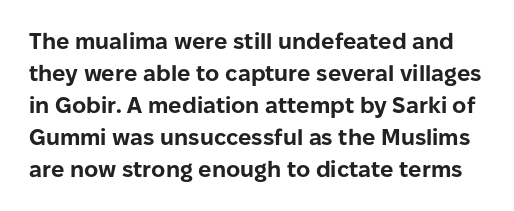
Q: Is the text bold? A: Yes.
Q: Is the text italic (slanted)? A: No, it is upright.
Q: Is the text underlined? A: No.
Q: Is the spacing between letters normal or unusually wide? A: Normal.
Q: Is the spacing between lines tight, normal or loose? A: Normal.
